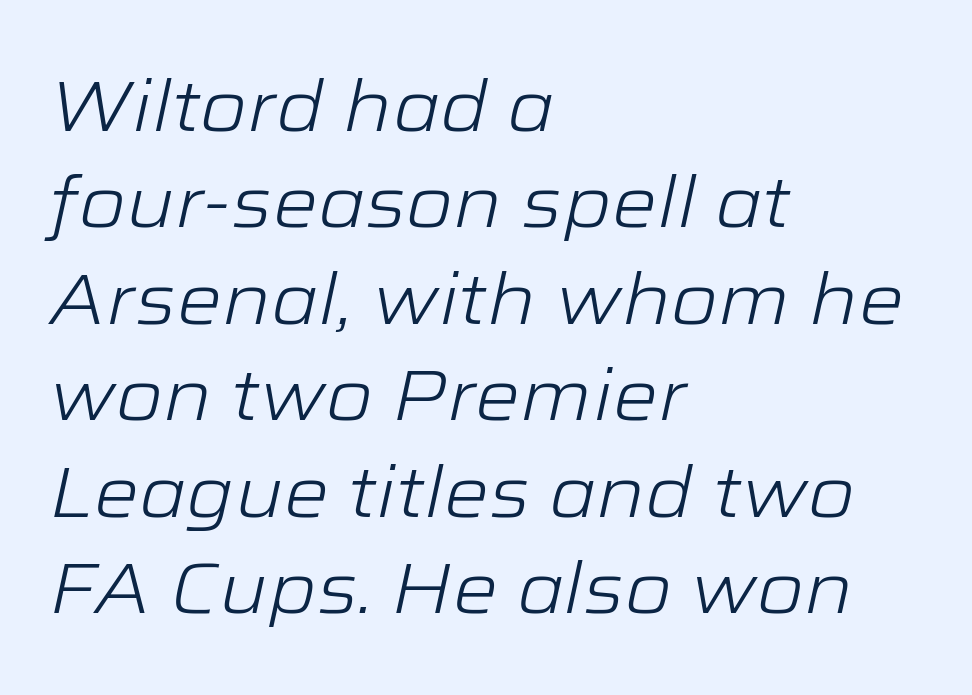
This block has exactly the height ordinary leading produces. These lines keep a tight, regular rhythm from letter to letter. Looks like regular typesetting: each glyph gets only the width it needs. Descenders are the only things crossing below the line. Notice how the passage keeps a crisp vertical edge on the left only.
